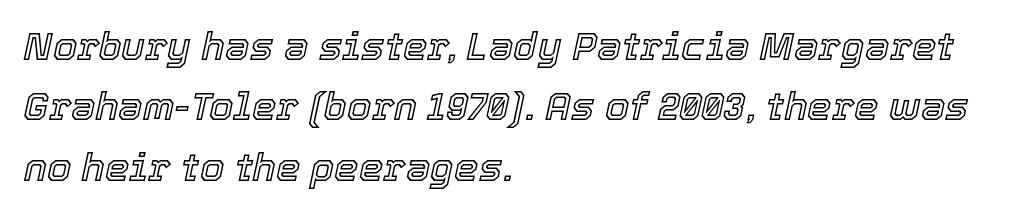
{"italic": "yes", "lean": "right", "slant_degrees": 12, "width": "normal", "x_height": "medium", "monospaced": "no", "underline": "no", "align": "left", "line_spacing": "normal", "line_spacing_ratio": 1.55, "letter_spacing": "normal", "letter_spacing_em": 0.0, "glyph_px": 39}
